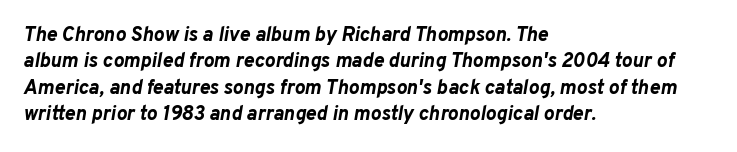
The image shows 20 px bold type, italic (leaning right); set left-aligned, normal line spacing (1.32x), normal letter spacing, not underlined.
